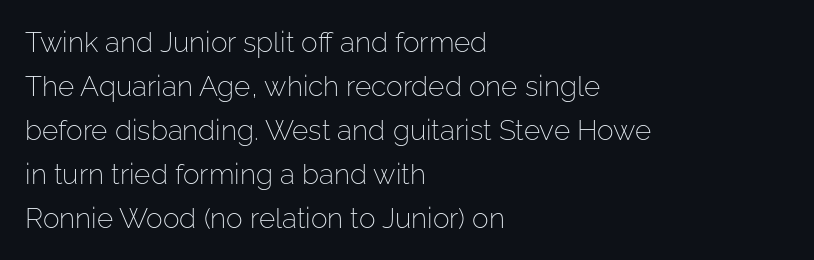
The image shows 28 px light sans-serif type, upright; set left-aligned, normal line spacing (1.57x), normal letter spacing, not underlined; low stroke contrast and a medium x-height.
